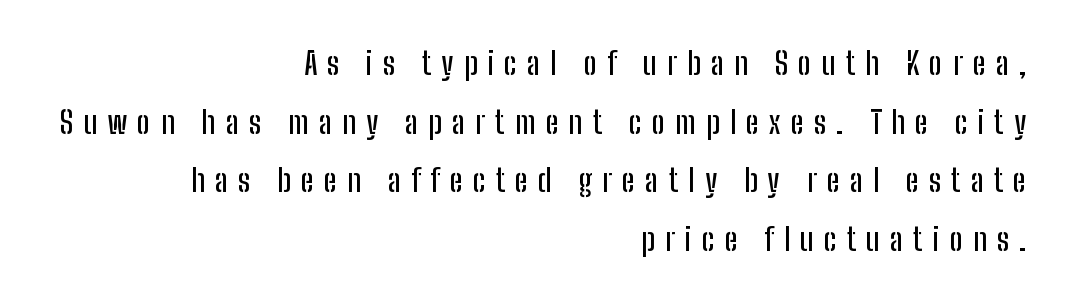
Q: Is the text italic (slanted)? A: No, it is upright.
Q: Is the typeface a serif or a sans-serif typeface? A: Sans-serif.
Q: Is the text underlined? A: No.
Q: How is the paragraph aligned? A: Right-aligned.
Q: Is the spacing between letters normal or unusually wide? A: Unusually wide.
Q: Width (condensed, normal, or wide)? A: Condensed.
Q: Stroke contrast? A: Low.
Q: x-height? A: Medium.
Q: Monospaced? A: No.
